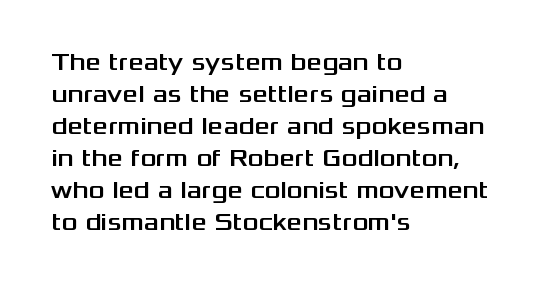
The image shows 24 px text type, upright; set left-aligned, normal line spacing (1.33x), normal letter spacing, not underlined.
